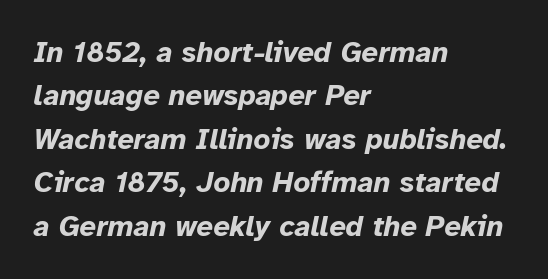
This sample uses plain, unmodified letter spacing. Look at the stroke-to-counter ratio: heavy, a bold. Check the space under the baseline: it is left empty. Horizontal bands of white between lines are of average thickness. Note the varied advance widths — an 'i' is clearly narrower than an 'm'.
